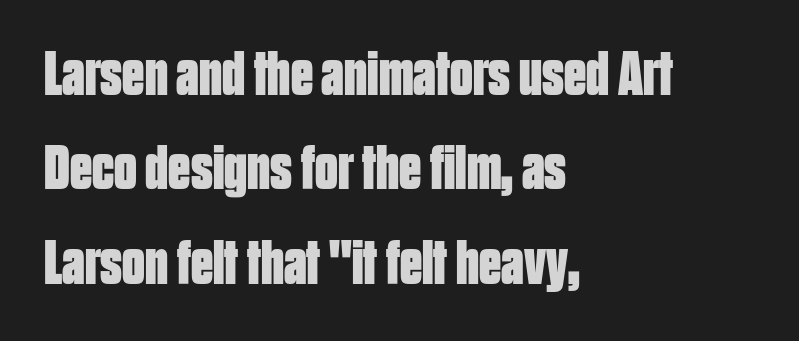
The image shows 63 px bold, condensed sans-serif type, upright; set left-aligned, normal line spacing (1.5x), normal letter spacing, not underlined; low stroke contrast and a large x-height.
